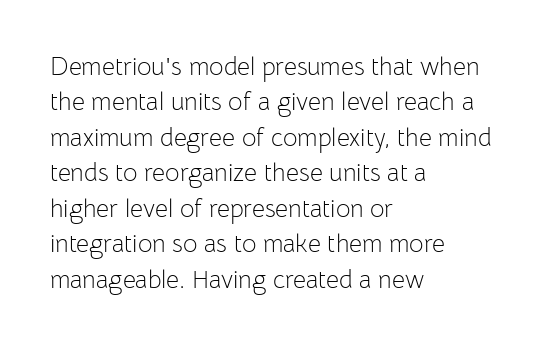
Plain, unruled lines of type. Is the type heavy? It reads as light-to-regular instead. Interline gaps are of average width in this sample. In terms of posture, this sample is upright. These lines are set flush left with a ragged right edge. Nothing unusual about the tracking: characters are spaced as the font intends.
